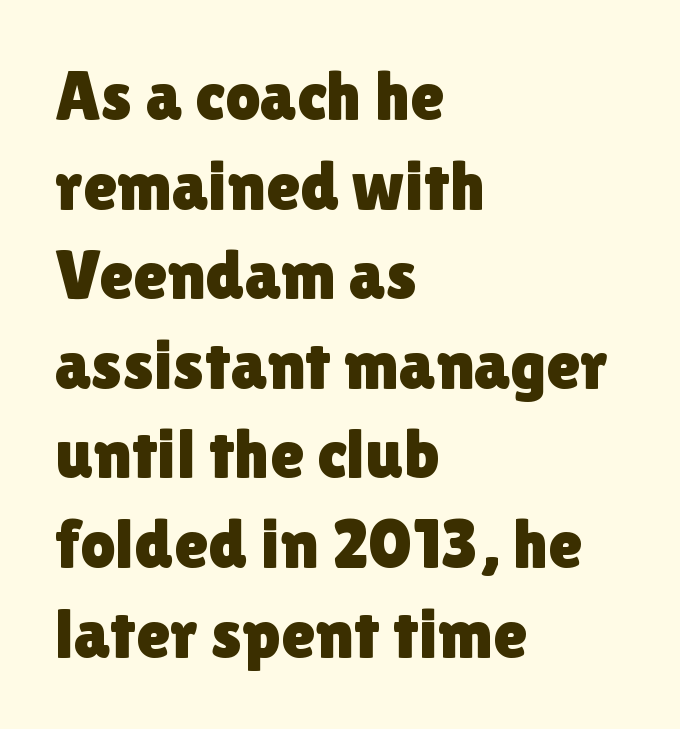
{"serif": "no", "italic": "no", "width": "normal", "stroke_contrast": "low", "x_height": "medium", "monospaced": "no", "underline": "no", "align": "left", "line_spacing": "normal", "line_spacing_ratio": 1.28, "letter_spacing": "normal", "letter_spacing_em": 0.0, "glyph_px": 70}
